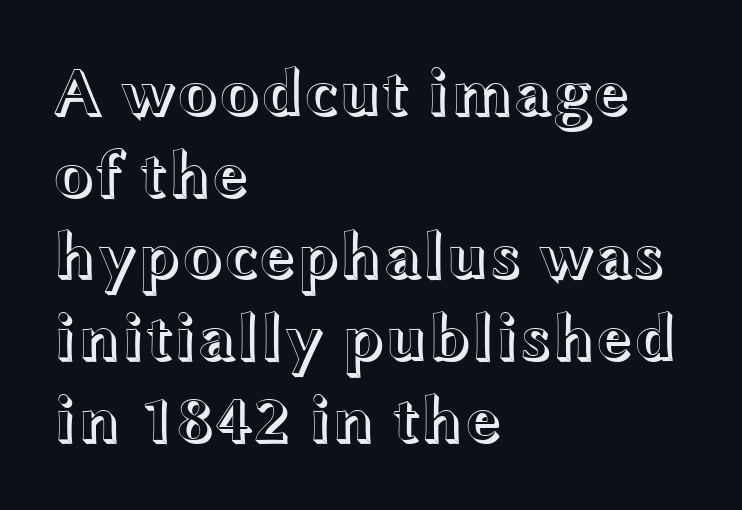
The image shows 67 px wide type, upright; set left-aligned, line spacing 1.22x, normal letter spacing, not underlined; a medium x-height.
